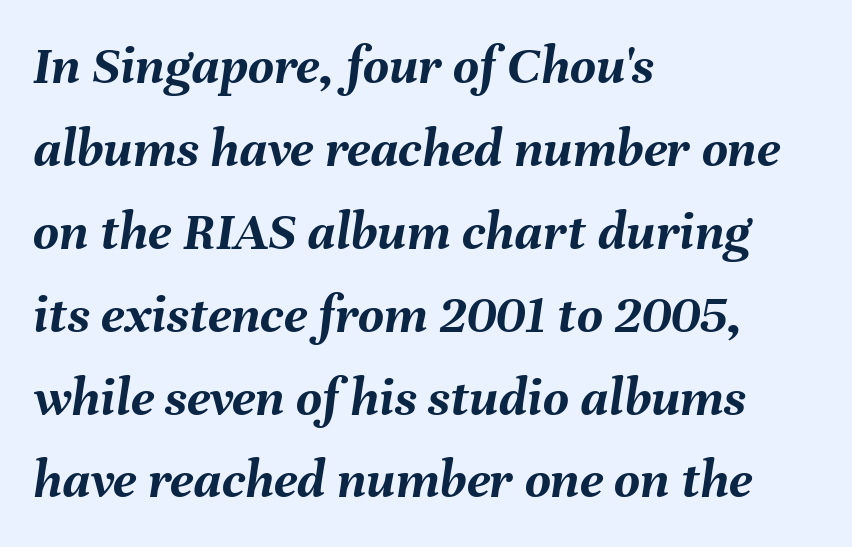
Short note: letters normally spaced. Quick note: interline space is typical. Clear beneath every line of the passage. Does the lettering tilt? It does — this is italic.
